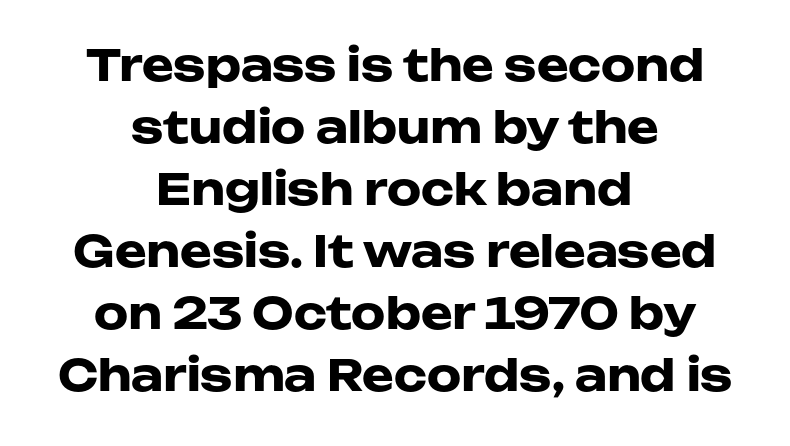
{"serif": "no", "italic": "no", "bold": "yes", "weight": "heavy", "width": "wide", "stroke_contrast": "low", "x_height": "medium", "monospaced": "no", "underline": "no", "align": "center", "line_spacing": "normal", "line_spacing_ratio": 1.44, "letter_spacing": "normal", "letter_spacing_em": 0.0, "glyph_px": 43}
